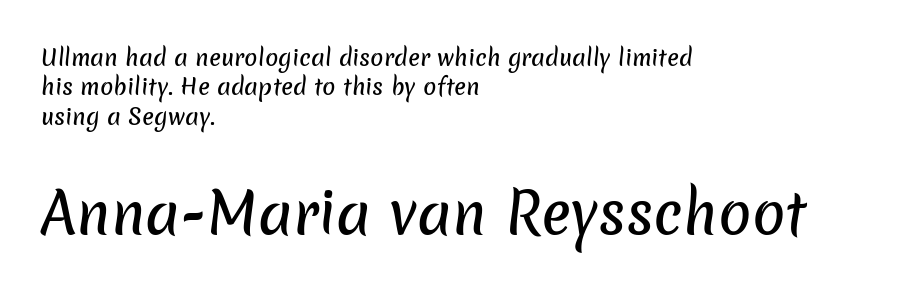
Q: Is the typeface a serif or a sans-serif typeface? A: Sans-serif.
Q: Is the text underlined? A: No.
Q: How is the paragraph aligned? A: Left-aligned.
Q: Is the spacing between letters normal or unusually wide? A: Normal.
Q: Is the spacing between lines tight, normal or loose? A: Normal.
Q: Which block of text is set in a larger size, the first (top) or the second (bottom)? A: The second (bottom) one.
Q: Width (condensed, normal, or wide)? A: Normal.
Q: Stroke contrast? A: Low.
Q: x-height? A: Medium.
Q: Monospaced? A: No.
